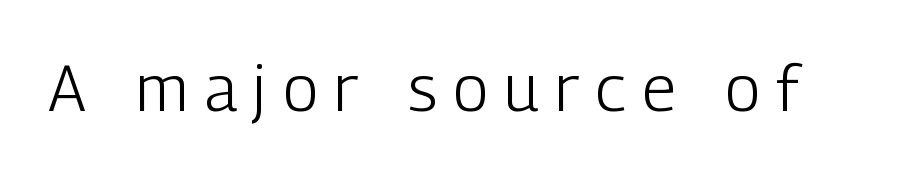
The gaps between neighbouring characters are conspicuously large. The weight would be labelled regular, book, light, or lighter still. Lines of text with bare space underneath. The font family rendered here belongs to the sans-serif group. This is the regular roman posture of the typeface.
